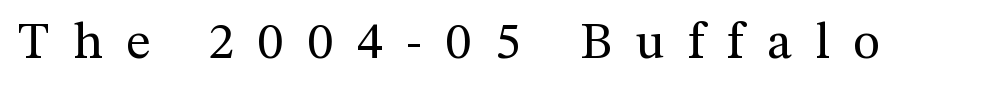
The image shows 52 px regular-weight serif type, upright; set unusually wide letter spacing (+0.45 em), not underlined; medium stroke contrast and a medium x-height.
